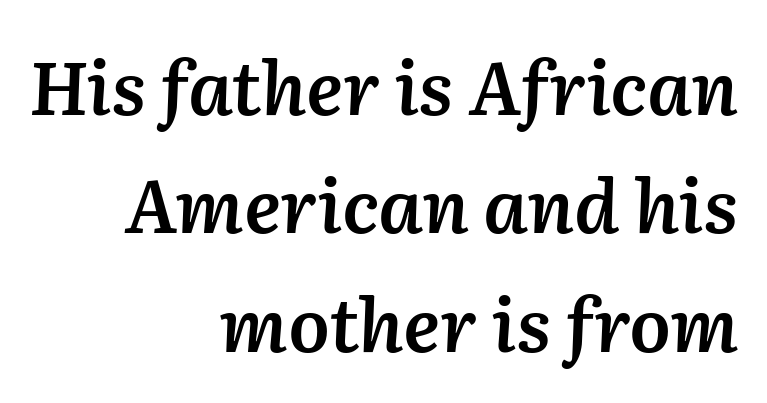
Q: Is the text bold? A: Semi-bold.
Q: Is the text italic (slanted)? A: Yes, it leans right by about 2 degrees.
Q: Is the text underlined? A: No.
Q: How is the paragraph aligned? A: Right-aligned.
Q: Is the spacing between letters normal or unusually wide? A: Normal.
Q: Is the spacing between lines tight, normal or loose? A: Normal.
Q: Width (condensed, normal, or wide)? A: Normal.
Q: Stroke contrast? A: Medium.
Q: x-height? A: Medium.
Q: Monospaced? A: No.
